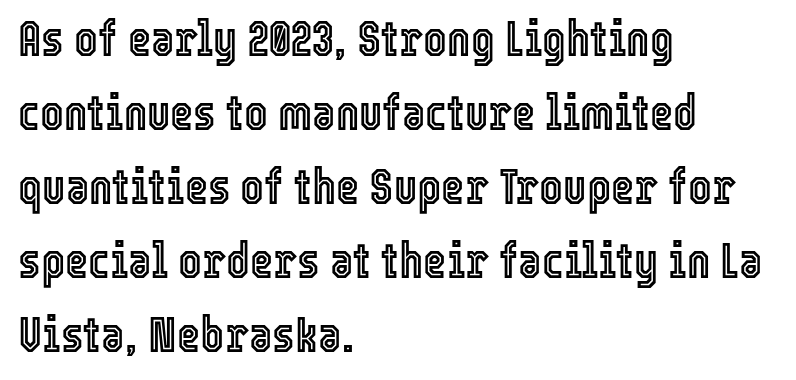
The image shows 50 px condensed type, upright; set left-aligned, normal line spacing (1.48x), normal letter spacing, not underlined; a medium x-height.
